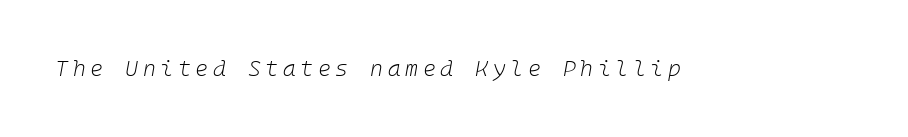
{"italic": "yes", "lean": "right", "slant_degrees": 10, "bold": "no", "underline": "no", "letter_spacing": "wide", "letter_spacing_em": 0.21, "glyph_px": 22}
